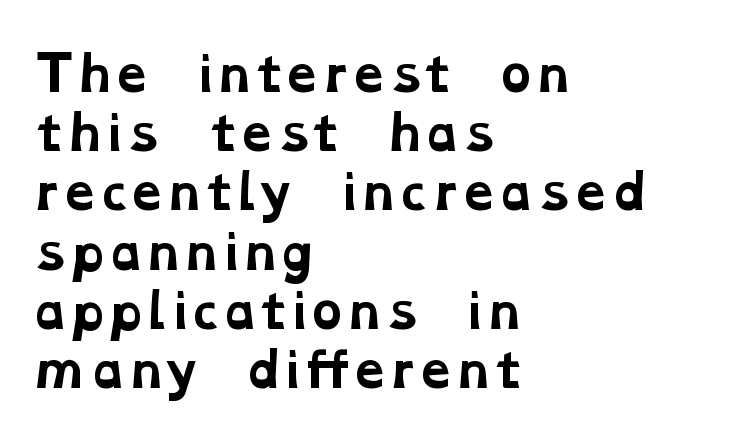
Q: Is the text bold? A: Yes.
Q: Is the typeface a serif or a sans-serif typeface? A: Serif.
Q: Is the text underlined? A: No.
Q: How is the paragraph aligned? A: Left-aligned.
Q: Is the spacing between letters normal or unusually wide? A: Normal.
Q: Is the spacing between lines tight, normal or loose? A: Normal.
Q: Width (condensed, normal, or wide)? A: Wide.
Q: Stroke contrast? A: Low.
Q: x-height? A: Medium.
Q: Monospaced? A: No.
